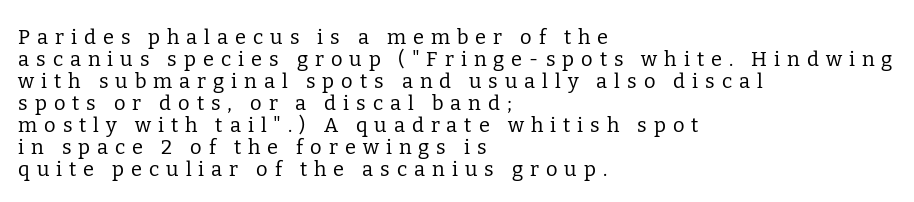
Q: Is the text bold? A: No.
Q: Is the text italic (slanted)? A: No, it is upright.
Q: Is the text underlined? A: No.
Q: How is the paragraph aligned? A: Left-aligned.
Q: Is the spacing between letters normal or unusually wide? A: Unusually wide.
Q: Is the spacing between lines tight, normal or loose? A: Tight.
